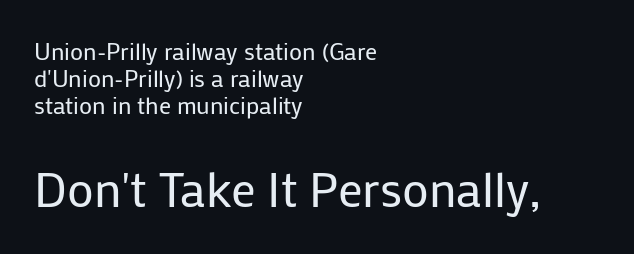
Q: Is the text bold? A: No.
Q: Is the text italic (slanted)? A: No, it is upright.
Q: Is the typeface a serif or a sans-serif typeface? A: Sans-serif.
Q: Is the text underlined? A: No.
Q: How is the paragraph aligned? A: Left-aligned.
Q: Is the spacing between letters normal or unusually wide? A: Normal.
Q: Is the spacing between lines tight, normal or loose? A: Tight.
Q: Which block of text is set in a larger size, the first (top) or the second (bottom)? A: The second (bottom) one.
Q: Width (condensed, normal, or wide)? A: Normal.
Q: Stroke contrast? A: Low.
Q: x-height? A: Medium.
Q: Monospaced? A: No.
